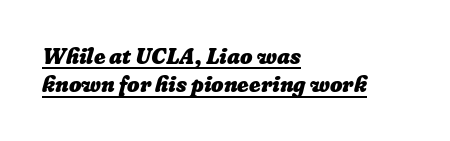
The image shows 22 px bold type; set left-aligned, normal line spacing (1.29x), normal letter spacing, underlined.
